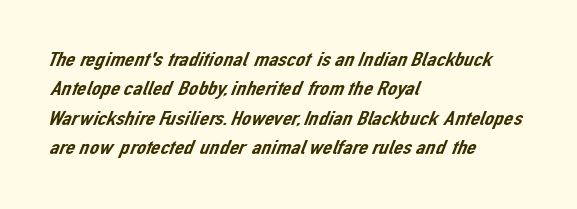
Q: Is the text underlined? A: No.
Q: How is the paragraph aligned? A: Left-aligned.
Q: Is the spacing between letters normal or unusually wide? A: Normal.
Q: Is the spacing between lines tight, normal or loose? A: Normal.
